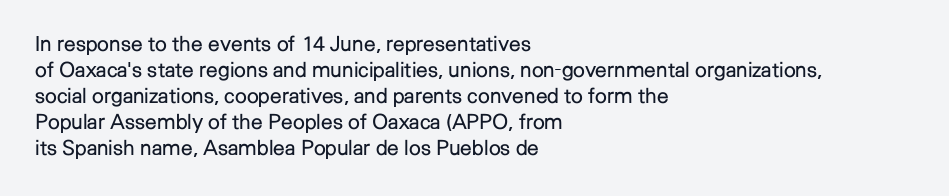
The image shows 21 px text type, upright; set left-aligned, line spacing 1.24x, normal letter spacing, not underlined.
